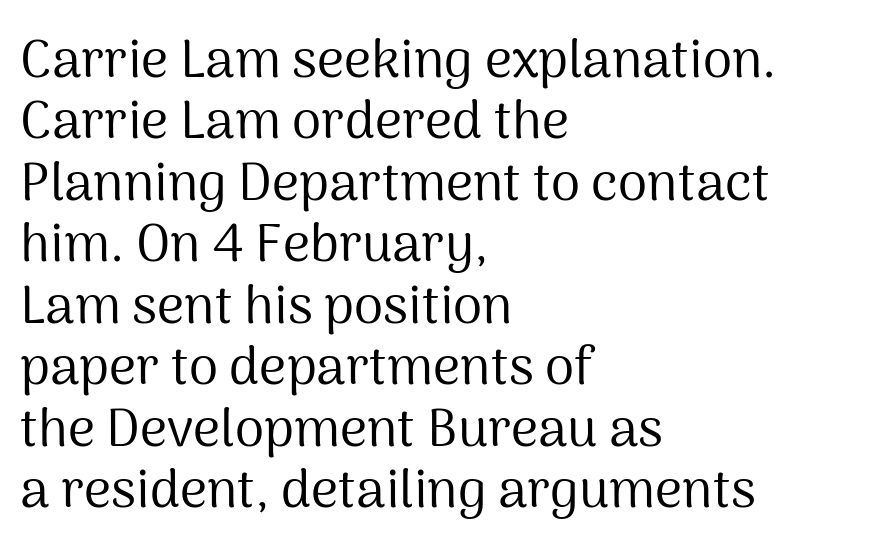
{"serif": "no", "italic": "no", "bold": "no", "weight": "regular", "width": "normal", "stroke_contrast": "medium", "x_height": "medium", "monospaced": "no", "underline": "no", "align": "left", "line_spacing_ratio": 1.16, "letter_spacing": "normal", "letter_spacing_em": 0.0, "glyph_px": 53}
